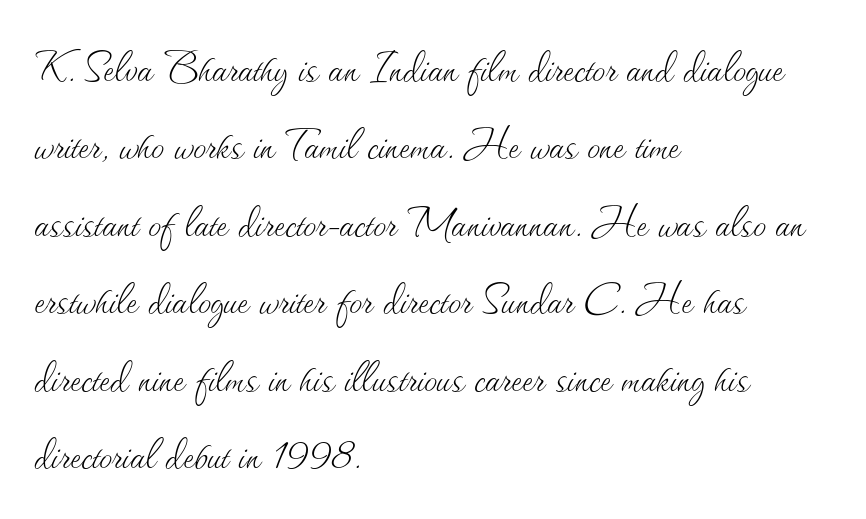
Think of a printed novel: that variable character pitch is what you see here. A classic flush-left, rag-right setting is used for this passage. Stems and bowls with no extra thickness — not bold. Type without underlining. Compared with typical body copy, the letter spacing here is the same. Normally led — the rows are evenly, conventionally spaced.
